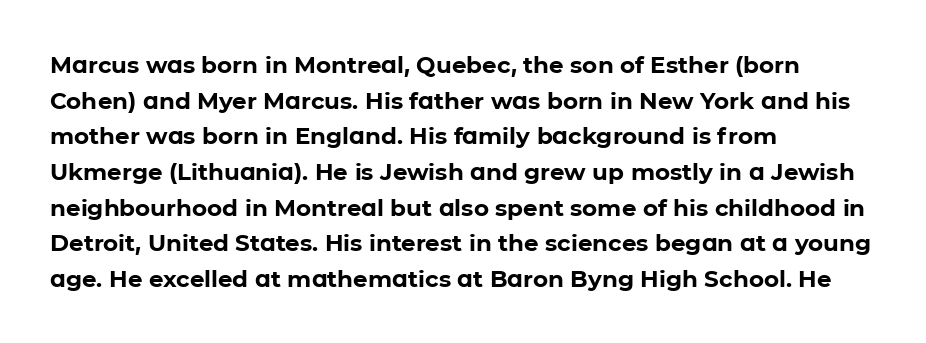
Is the block centered? No — it sits flush against the left margin. A full-strength bold gives these letters their thick strokes. The zone under the glyphs is completely vacant. This sample uses an upright cut, with every glyph sitting square on the baseline. The passage shown has conventional tracking throughout. The line-height multiplier appears to be the usual default.
